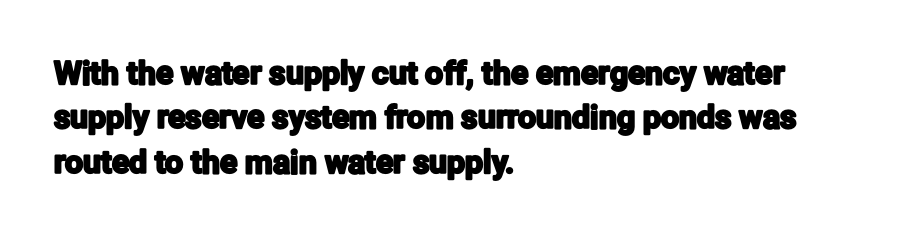
Reading down the column, the eye jumps a familiar distance to each next line. Posture: straight, roman, zero tilt. No word sits above an underline. The passage shown is typed in a proportional face where columns would drift.
